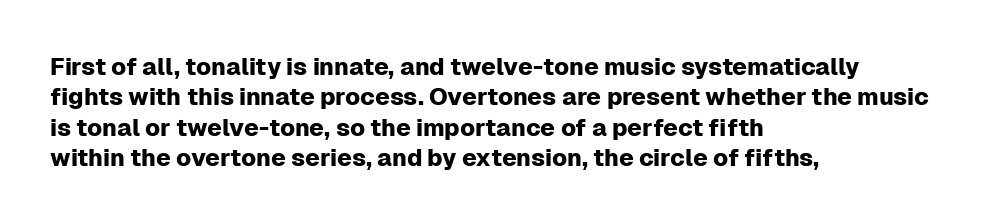
Q: Is the text italic (slanted)? A: No, it is upright.
Q: Is the text underlined? A: No.
Q: How is the paragraph aligned? A: Left-aligned.
Q: Is the spacing between letters normal or unusually wide? A: Normal.
Q: Is the spacing between lines tight, normal or loose? A: Normal.
